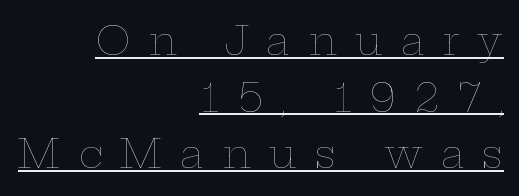
Upright lettering throughout. The face used here is rendered with a markedly widened letterfit. Summary of vertical rhythm: regular, with standard interline spacing. Decoration check: the copy is underlined. Compared with a flush-left layout, this one pins lines to the opposite, right side. You could not count columns in this text — the font is proportionally spaced.
